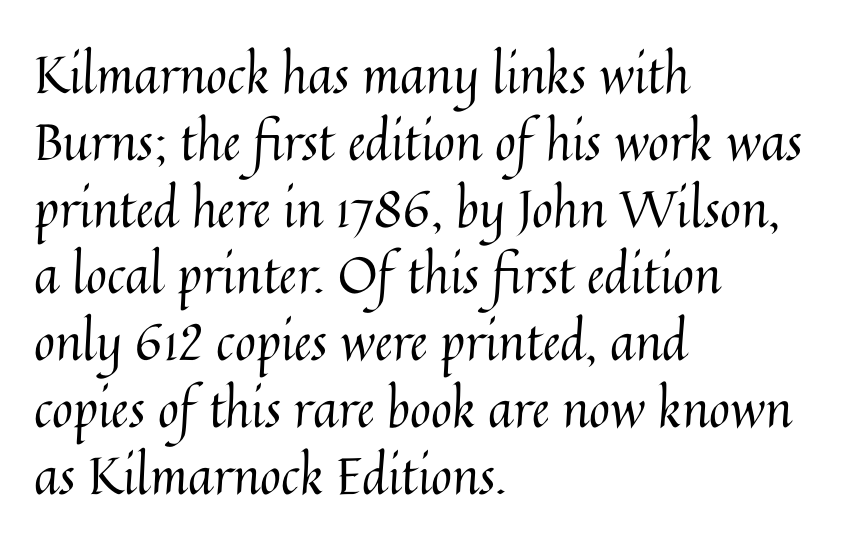
The image shows 51 px regular-weight type; set left-aligned, normal line spacing (1.31x), normal letter spacing, not underlined; medium stroke contrast and a medium x-height.
